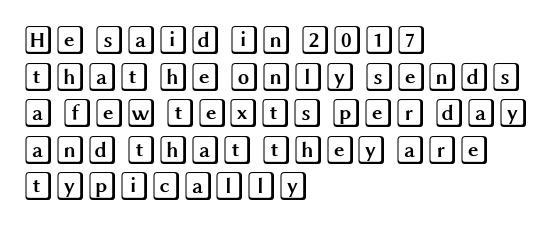
The image shows 29 px wide type, upright; set left-aligned, normal line spacing (1.26x), normal letter spacing, not underlined; a large x-height.
